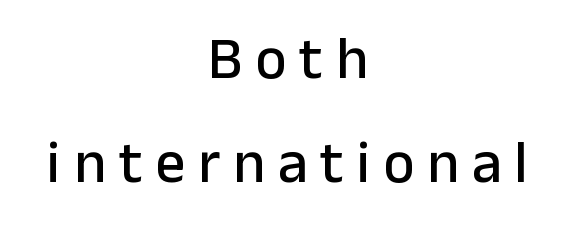
I'd call this a sans setting — the letters go barefoot. If you folded the block vertically in half, each line would mirror itself in length. This sample has the flowing, uneven cadence of proportional lettering. Vertical strokes here are truly vertical. The type is letterspaced generously, with wide tracking. The foot of each line stays bare and open.
